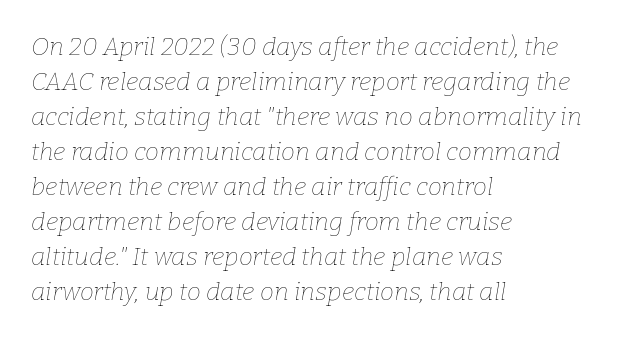
Stroke thickness stays within the range of a standard reading face or lighter. The passage shown has conventional tracking throughout. A typesetter would mark this as italic. The rendering anchors every line to the left-hand side. This block has exactly the height ordinary leading produces. This rendering features lettering with no underline.
